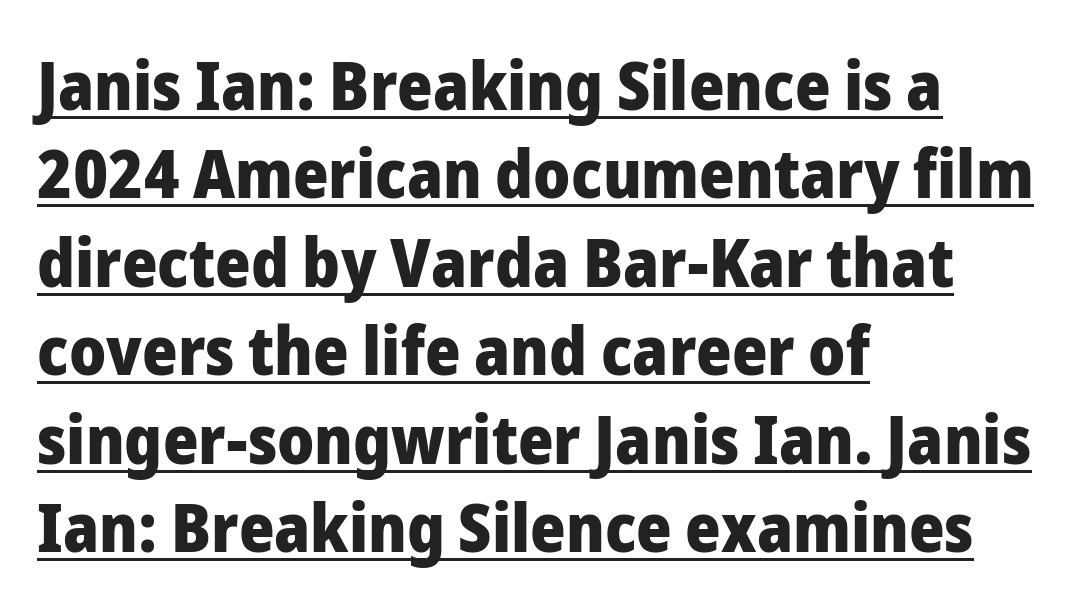
{"serif": "no", "italic": "no", "bold": "yes", "weight": "heavy", "width": "normal", "stroke_contrast": "low", "x_height": "medium", "monospaced": "no", "underline": "yes", "align": "left", "line_spacing": "normal", "line_spacing_ratio": 1.3, "letter_spacing": "normal", "letter_spacing_em": 0.0, "glyph_px": 68}
